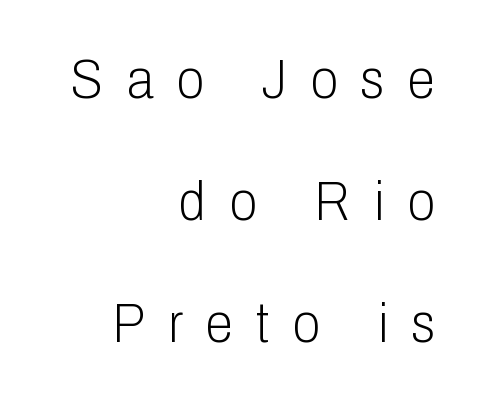
The image shows 56 px light, condensed sans-serif type, upright; set right-aligned, loose line spacing (2.18x), unusually wide letter spacing (+0.42 em), not underlined; low stroke contrast and a medium x-height.
